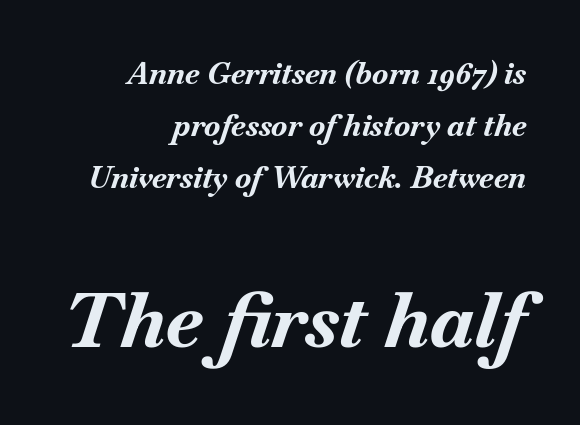
{"italic": "yes", "lean": "right", "slant_degrees": 18, "bold": "yes", "weight": "bold", "width": "normal", "stroke_contrast": "medium", "x_height": "small", "monospaced": "no", "underline": "no", "align": "right", "line_spacing_ratio": 1.74, "letter_spacing": "normal", "letter_spacing_em": 0.0, "larger_block": "second", "size_ratio": 2.53, "glyph_px": 76}
